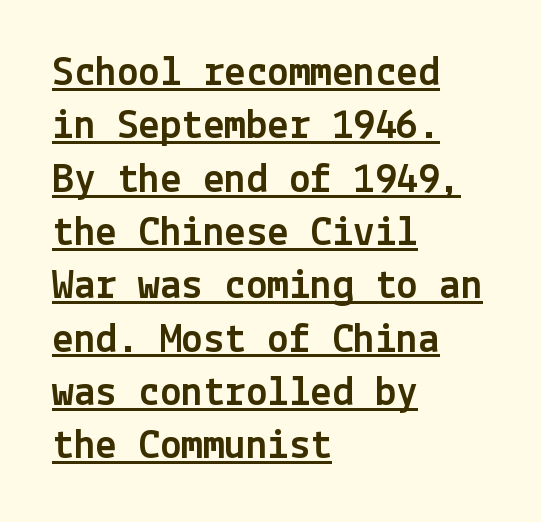
The image shows 43 px sans-serif type, upright; set left-aligned, line spacing 1.24x, normal letter spacing, underlined; a medium x-height.
